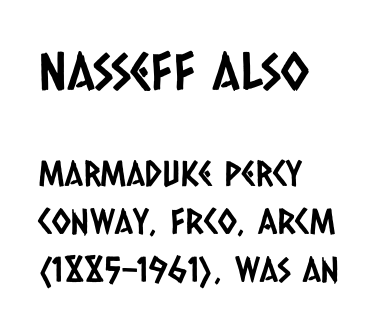
The image shows 52 px condensed sans-serif type; set left-aligned, normal line spacing (1.37x), normal letter spacing, not underlined; the first (top) block is 1.49x larger; low stroke contrast and a large x-height.
